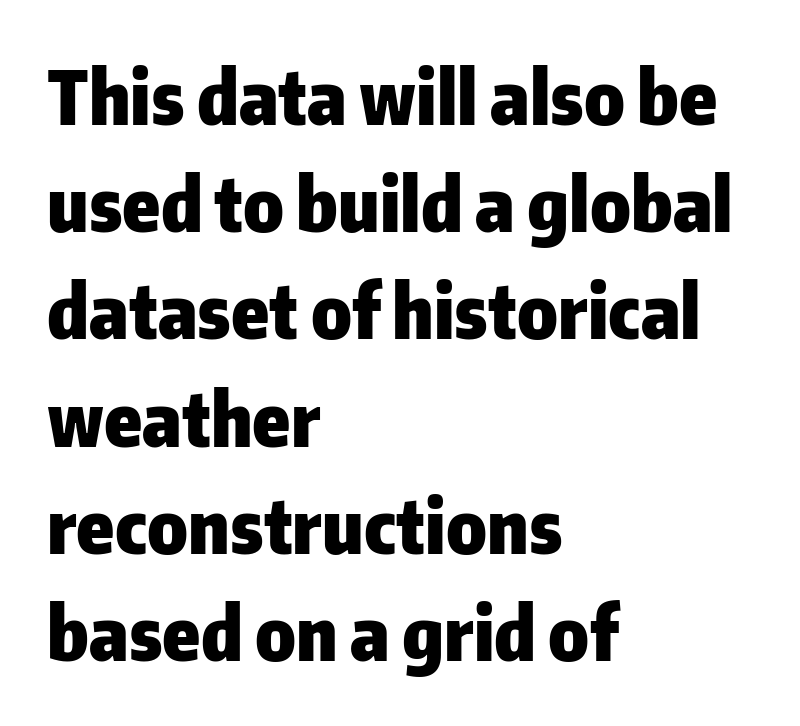
The image shows 75 px heavy sans-serif type, upright; set left-aligned, normal line spacing (1.43x), normal letter spacing, not underlined; low stroke contrast and a medium x-height.
